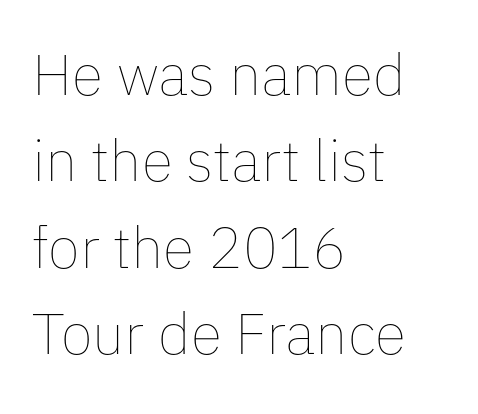
{"italic": "no", "bold": "no", "weight": "thin", "width": "normal", "stroke_contrast": "low", "x_height": "medium", "monospaced": "no", "underline": "no", "align": "left", "line_spacing": "normal", "line_spacing_ratio": 1.49, "letter_spacing": "normal", "letter_spacing_em": 0.0, "glyph_px": 58}
